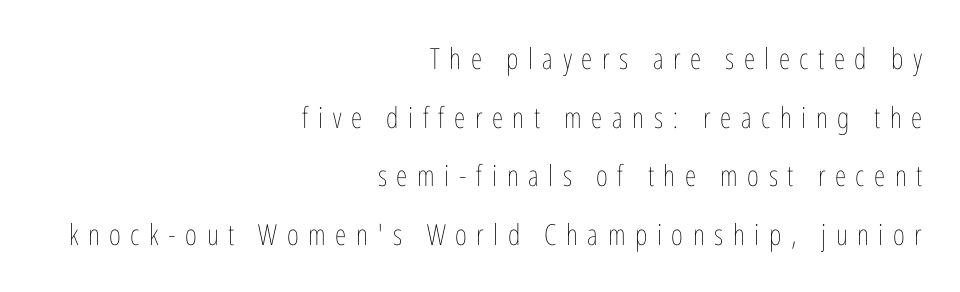
Leading is clearly above the norm, producing a sparse column. Where is the straight margin? On the right. The strip under each line holds only bare page. Is the letter spacing exaggerated? Yes — the characters are pushed far apart. The letters look calm and open, with moderate or lighter stems. Do the characters align in a grid? No, the font is proportional.
